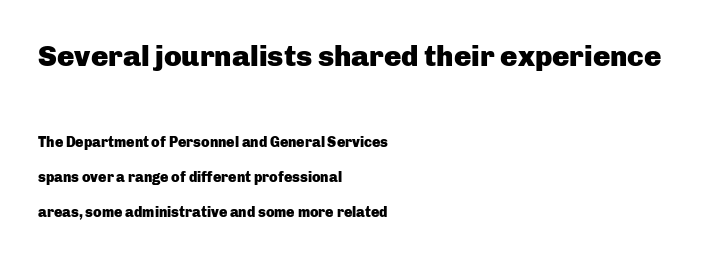
Q: Is the text bold? A: Yes.
Q: Is the text italic (slanted)? A: No, it is upright.
Q: Is the typeface a serif or a sans-serif typeface? A: Sans-serif.
Q: Is the text underlined? A: No.
Q: How is the paragraph aligned? A: Left-aligned.
Q: Is the spacing between letters normal or unusually wide? A: Normal.
Q: Is the spacing between lines tight, normal or loose? A: Loose.
Q: Which block of text is set in a larger size, the first (top) or the second (bottom)? A: The first (top) one.
Q: Width (condensed, normal, or wide)? A: Normal.
Q: Stroke contrast? A: Low.
Q: x-height? A: Medium.
Q: Monospaced? A: No.
